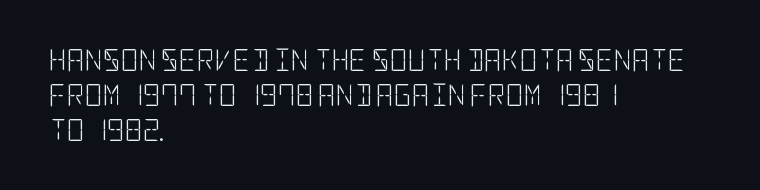
{"italic": "no", "bold": "no", "underline": "no", "align": "left", "line_spacing": "normal", "line_spacing_ratio": 1.59, "letter_spacing": "normal", "letter_spacing_em": 0.0, "glyph_px": 22}
